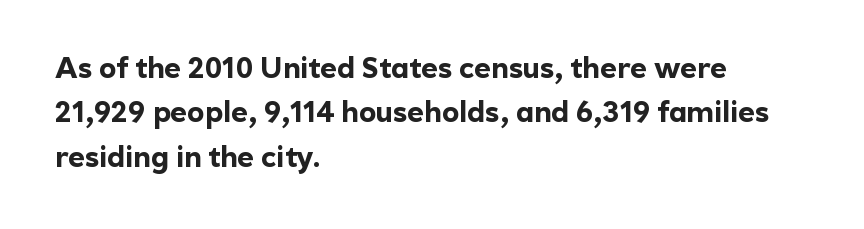
Q: Is the text bold? A: Yes.
Q: Is the text italic (slanted)? A: No, it is upright.
Q: Is the typeface a serif or a sans-serif typeface? A: Sans-serif.
Q: Is the text underlined? A: No.
Q: How is the paragraph aligned? A: Left-aligned.
Q: Is the spacing between letters normal or unusually wide? A: Normal.
Q: Is the spacing between lines tight, normal or loose? A: Normal.
Q: Width (condensed, normal, or wide)? A: Normal.
Q: x-height? A: Medium.
Q: Monospaced? A: No.
